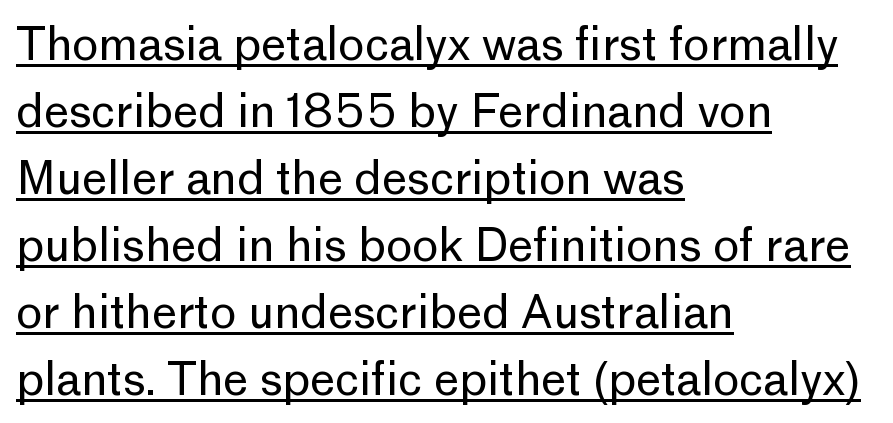
Q: Is the text bold? A: No.
Q: Is the text italic (slanted)? A: No, it is upright.
Q: Is the typeface a serif or a sans-serif typeface? A: Sans-serif.
Q: Is the text underlined? A: Yes.
Q: How is the paragraph aligned? A: Left-aligned.
Q: Is the spacing between letters normal or unusually wide? A: Normal.
Q: Is the spacing between lines tight, normal or loose? A: Normal.
Q: Width (condensed, normal, or wide)? A: Normal.
Q: Stroke contrast? A: Low.
Q: x-height? A: Medium.
Q: Monospaced? A: No.
